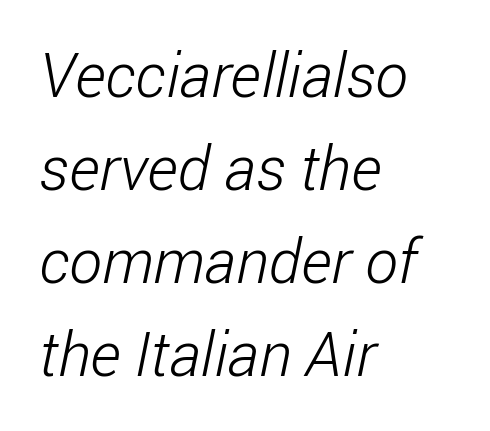
Q: Is the text bold? A: No.
Q: Is the typeface a serif or a sans-serif typeface? A: Sans-serif.
Q: Is the text underlined? A: No.
Q: How is the paragraph aligned? A: Left-aligned.
Q: Is the spacing between letters normal or unusually wide? A: Normal.
Q: Is the spacing between lines tight, normal or loose? A: Normal.
Q: Width (condensed, normal, or wide)? A: Condensed.
Q: Stroke contrast? A: Low.
Q: x-height? A: Medium.
Q: Monospaced? A: No.
